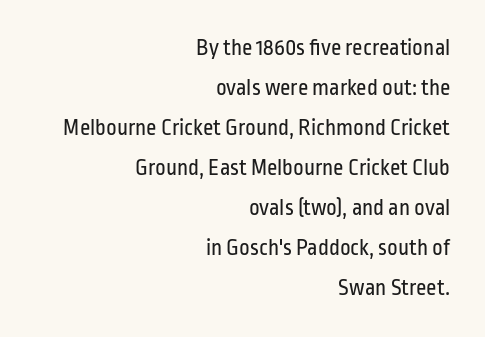
Glance below the letters and you will spot only blank space. This is the regular roman posture of the typeface. Here the glyphs are tracked normally, forming tight word shapes. The paragraph has a hard right edge and a soft left edge. The characters are drawn with everyday or finer stroke widths.
